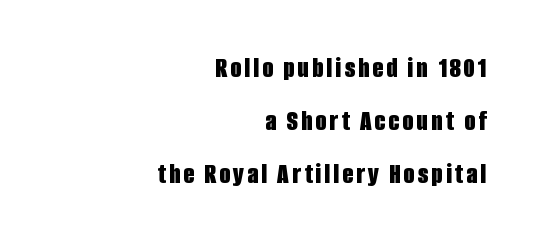
The rag falls on the left side of this text block. The face used here has the dense, thick strokes of a bold. The typography opts for an upright posture over an oblique one. The letters carry no serifs — their stems end cleanly without finishing strokes. Each letter keeps its own natural width here, so spacing adapts to shape.
